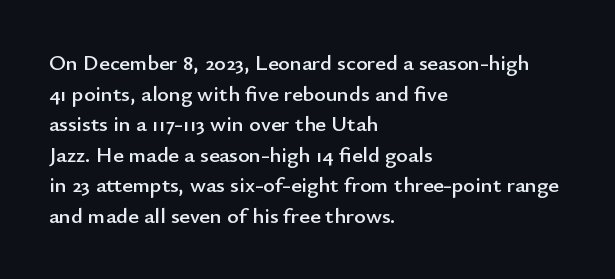
Q: Is the text italic (slanted)? A: No, it is upright.
Q: Is the text underlined? A: No.
Q: How is the paragraph aligned? A: Left-aligned.
Q: Is the spacing between letters normal or unusually wide? A: Normal.
Q: Is the spacing between lines tight, normal or loose? A: Normal.
